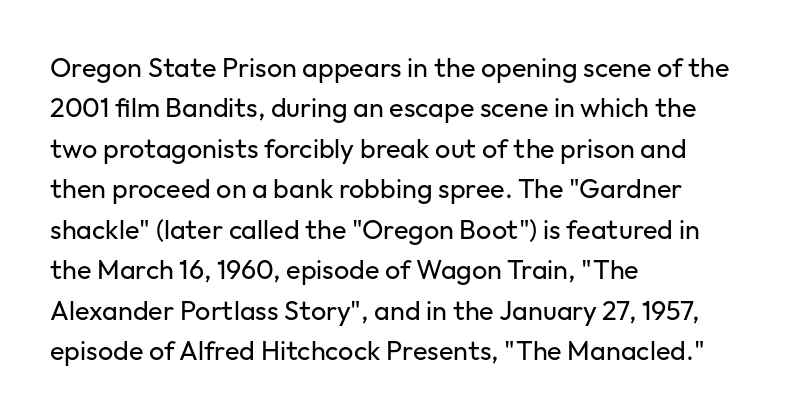
Q: Is the text bold? A: No.
Q: Is the text italic (slanted)? A: No, it is upright.
Q: Is the text underlined? A: No.
Q: How is the paragraph aligned? A: Left-aligned.
Q: Is the spacing between letters normal or unusually wide? A: Normal.
Q: Is the spacing between lines tight, normal or loose? A: Normal.
